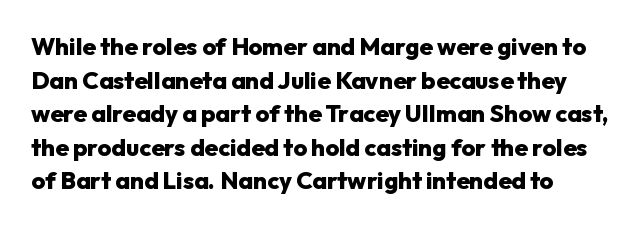
The typesetting leans heavy: a genuine bold. Leading matches the norm, producing a regular column. Plain, unruled lines of type. Between one letter and the next there's only the usual sliver of space. Unlike italic type, these characters show no tilt at all.
